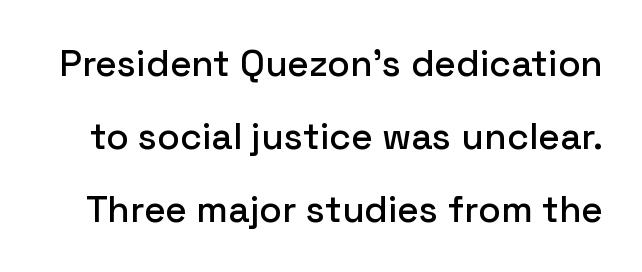
{"serif": "no", "italic": "no", "width": "normal", "stroke_contrast": "low", "x_height": "medium", "monospaced": "no", "underline": "no", "line_spacing": "loose", "line_spacing_ratio": 1.97, "letter_spacing": "normal", "letter_spacing_em": 0.0, "glyph_px": 37}
